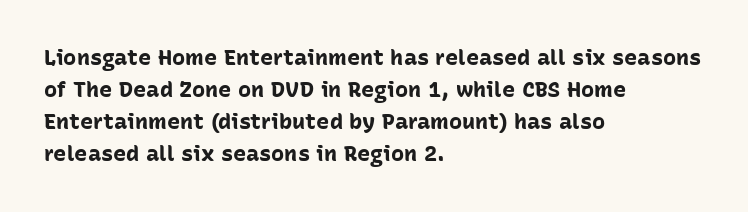
These lines were composed using upright roman letters. Bare-footed words on every line. The vertical gap from one line to the next is medium. Leftover space on each line is placed entirely after the last word. The line texture is even and compact thanks to regular tracking.
